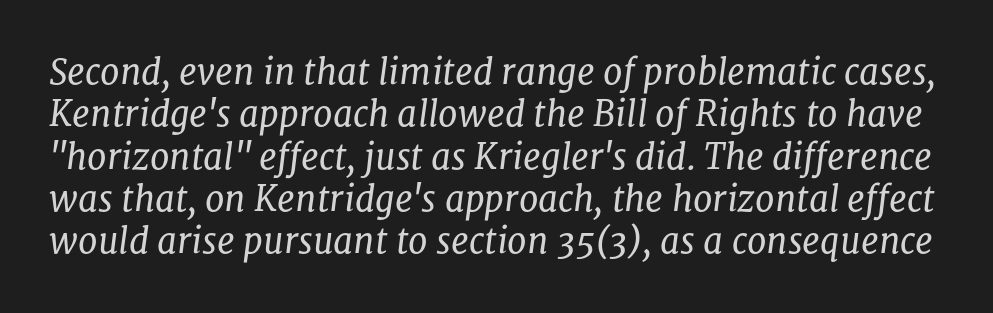
Slant detected: the letters are inclined. This sample uses a serif face. The weight would be labelled regular, book, light, or lighter still. Plain, unruled lines of type. Here the designer chose a conventional face with non-uniform glyph widths. The tracking reads as untouched default to a designer's eye.
